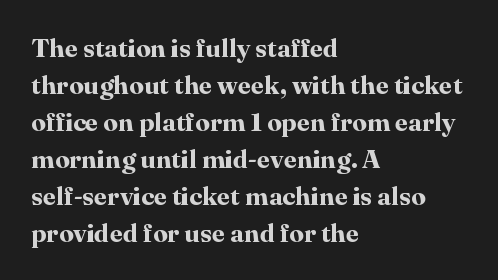
The image shows 26 px bold type, upright; set left-aligned, normal line spacing (1.42x), normal letter spacing, not underlined.
